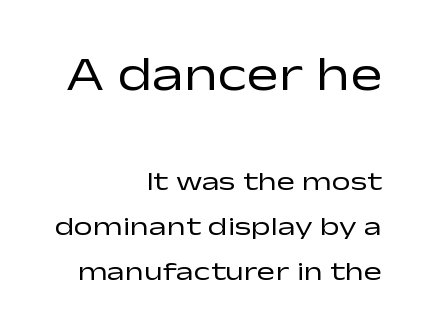
Ascenders rise straight up at ninety degrees. Is this a fixed-width face? No — the glyphs have proportional, varying widths. The rendering shrinks the type as you move from the upper chunk to the lower. Stem width sits at or under what a default text font uses.
